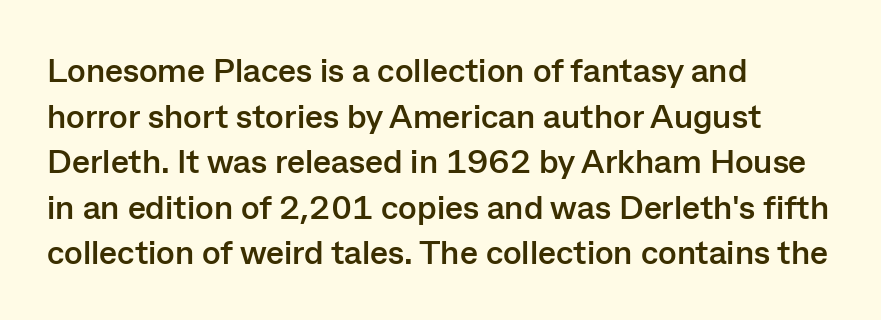
Is this a sans? Yes — the strokes have no serifs. Short and long lines alike share a common starting point at left. Line spacing here is normal. Decoration check: the copy has no underline.
